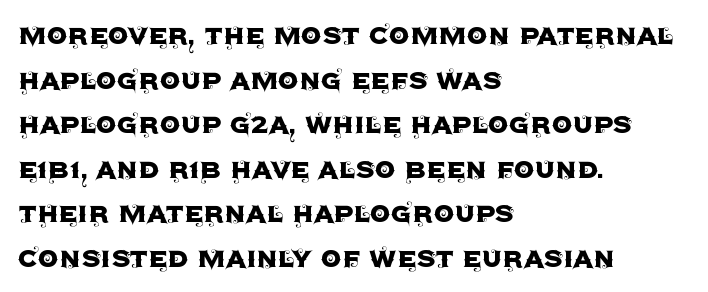
Q: Is the text italic (slanted)? A: No, it is upright.
Q: Is the typeface a serif or a sans-serif typeface? A: Sans-serif.
Q: Is the text underlined? A: No.
Q: How is the paragraph aligned? A: Left-aligned.
Q: Is the spacing between letters normal or unusually wide? A: Normal.
Q: Is the spacing between lines tight, normal or loose? A: Normal.
Q: Width (condensed, normal, or wide)? A: Normal.
Q: x-height? A: Large.
Q: Monospaced? A: No.
